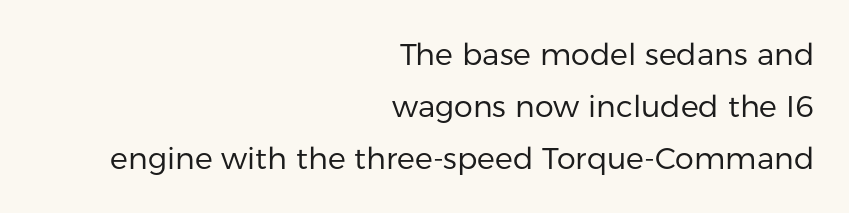
The image shows 30 px regular-weight sans-serif type, upright; set right-aligned, line spacing 1.74x, normal letter spacing, not underlined; low stroke contrast and a medium x-height.
